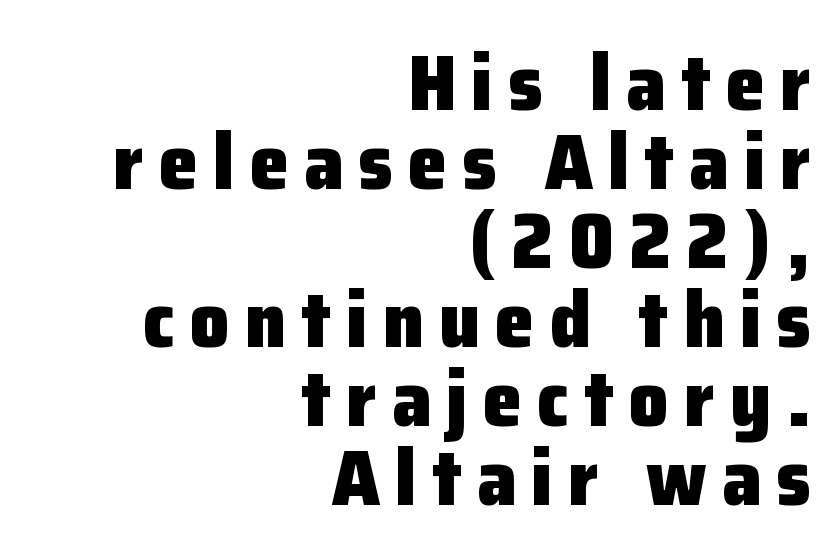
{"serif": "no", "italic": "no", "bold": "yes", "weight": "heavy", "width": "normal", "stroke_contrast": "low", "x_height": "medium", "monospaced": "no", "underline": "no", "align": "right", "line_spacing": "tight", "line_spacing_ratio": 1.0, "glyph_px": 79}
